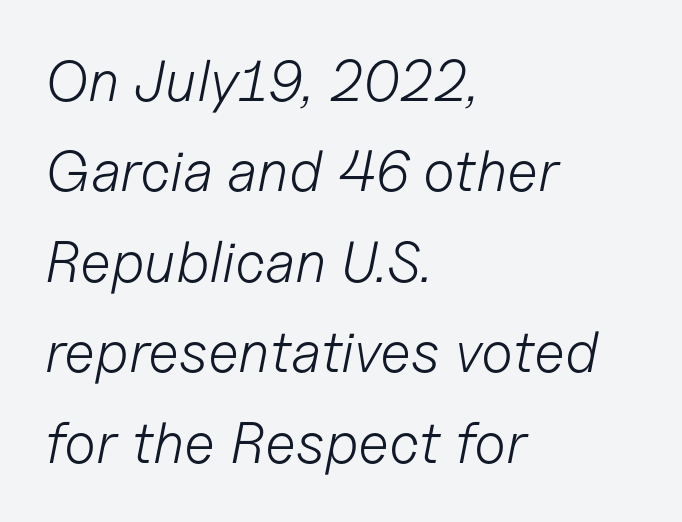
{"italic": "yes", "lean": "right", "slant_degrees": 11, "bold": "no", "weight": "light", "width": "normal", "stroke_contrast": "low", "x_height": "medium", "monospaced": "no", "underline": "no", "align": "left", "line_spacing": "normal", "line_spacing_ratio": 1.56, "letter_spacing": "normal", "letter_spacing_em": 0.0, "glyph_px": 58}
